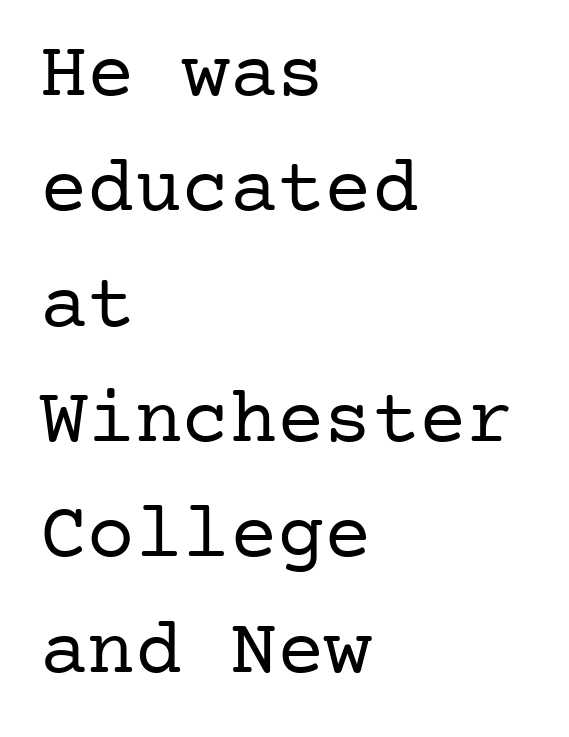
The image shows 79 px regular-weight serif type, upright; set left-aligned, normal line spacing (1.46x), normal letter spacing, not underlined; low stroke contrast and a medium x-height.
